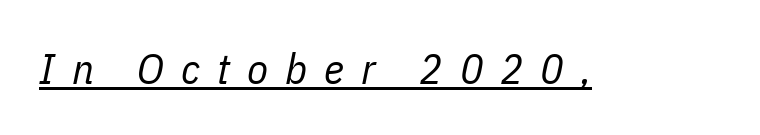
The image shows 43 px regular-weight, condensed type, italic (leaning right); set unusually wide letter spacing (+0.4 em), underlined; low stroke contrast and a medium x-height.
